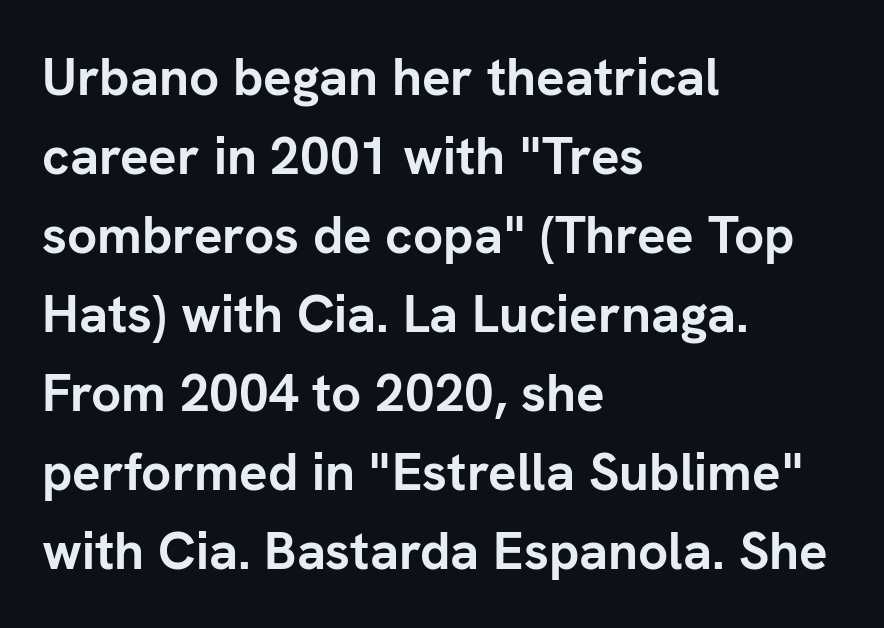
The specimen omits any rule beneath the text block's lines. Strokes here are thick enough to call this a true bold. Successive baselines arrive at the customary interval. A typesetter would label this face a sans. Notice how the stems are strictly vertical — no italics here. Each letter keeps its own natural width here, so spacing adapts to shape.
